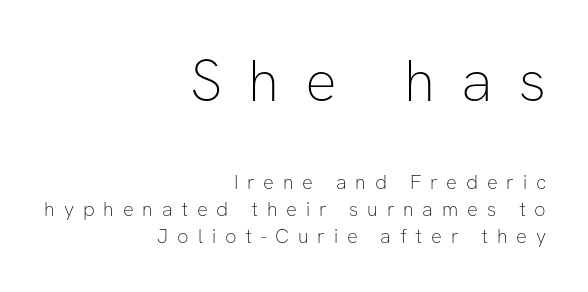
Line ends are locked; line starts wander. Students, observe: this is what conventionally led text looks like. This is not heavy type; no bold has been used. Each row of text sits above clean, open space. If you drew a line through each stem, it would be perfectly vertical.
